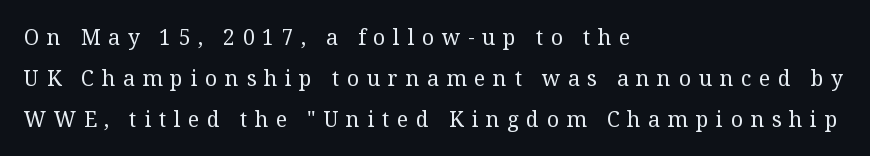
{"italic": "no", "bold": "no", "underline": "no", "align": "left", "line_spacing": "loose", "line_spacing_ratio": 1.95, "letter_spacing": "wide", "letter_spacing_em": 0.37, "glyph_px": 21}
